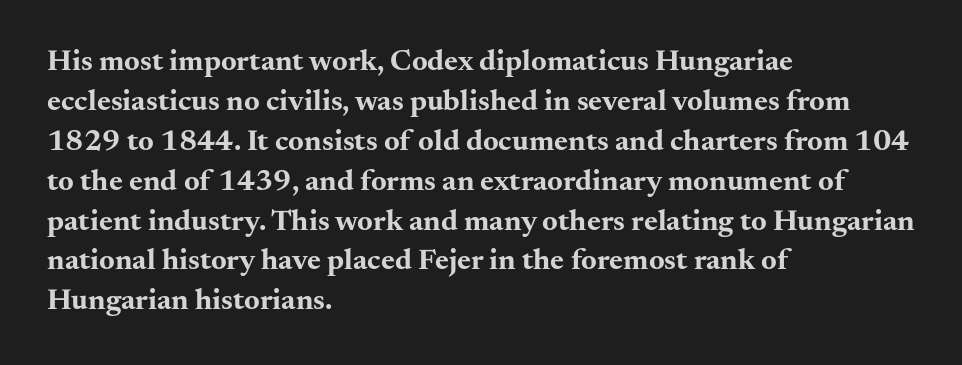
{"serif": "yes", "italic": "no", "bold": "yes", "weight": "bold", "width": "wide", "stroke_contrast": "medium", "x_height": "small", "monospaced": "no", "underline": "no", "align": "left", "line_spacing": "normal", "line_spacing_ratio": 1.33, "letter_spacing": "normal", "letter_spacing_em": 0.0, "glyph_px": 30}
